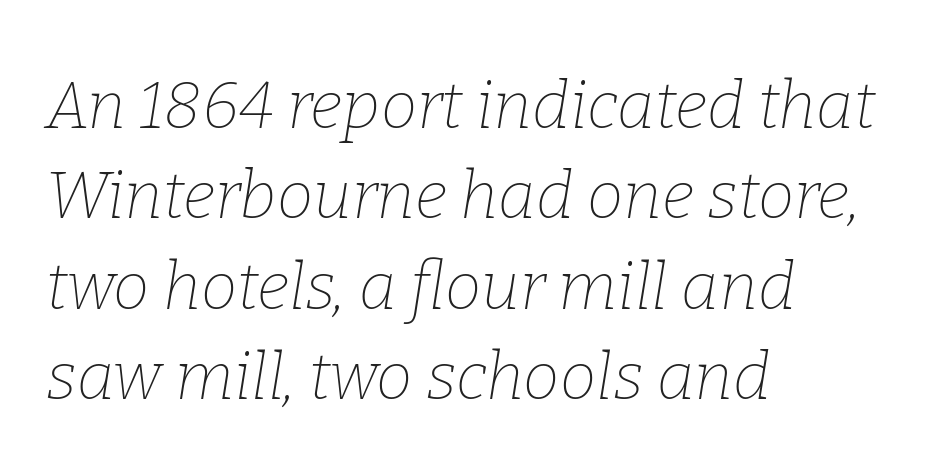
Q: Is the text bold? A: No.
Q: Is the text italic (slanted)? A: Yes, it leans right by about 9 degrees.
Q: Is the typeface a serif or a sans-serif typeface? A: Serif.
Q: Is the text underlined? A: No.
Q: How is the paragraph aligned? A: Left-aligned.
Q: Is the spacing between letters normal or unusually wide? A: Normal.
Q: Is the spacing between lines tight, normal or loose? A: Normal.
Q: Width (condensed, normal, or wide)? A: Normal.
Q: Stroke contrast? A: Low.
Q: x-height? A: Medium.
Q: Monospaced? A: No.
